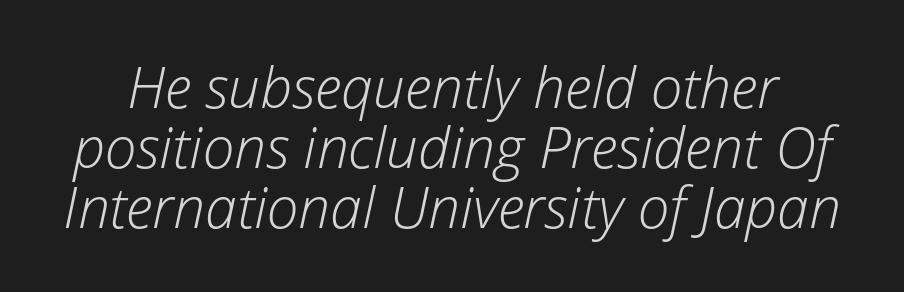
The image shows 57 px light type, italic (leaning right); set tight line spacing (1.05x), normal letter spacing, not underlined; low stroke contrast and a medium x-height.
